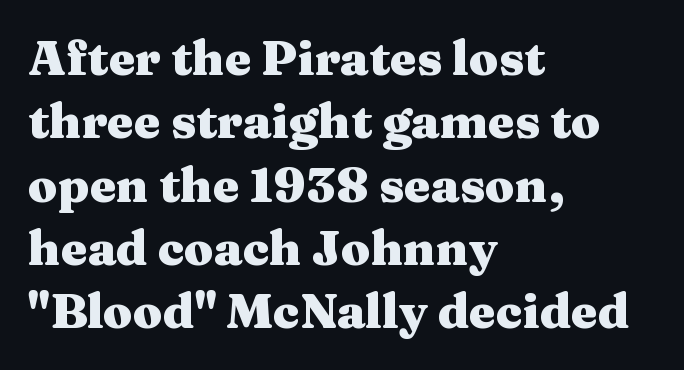
Q: Is the text bold? A: Yes.
Q: Is the text italic (slanted)? A: No, it is upright.
Q: Is the typeface a serif or a sans-serif typeface? A: Serif.
Q: Is the text underlined? A: No.
Q: How is the paragraph aligned? A: Left-aligned.
Q: Is the spacing between letters normal or unusually wide? A: Normal.
Q: Is the spacing between lines tight, normal or loose? A: Normal.
Q: Width (condensed, normal, or wide)? A: Wide.
Q: Stroke contrast? A: Medium.
Q: x-height? A: Medium.
Q: Monospaced? A: No.
